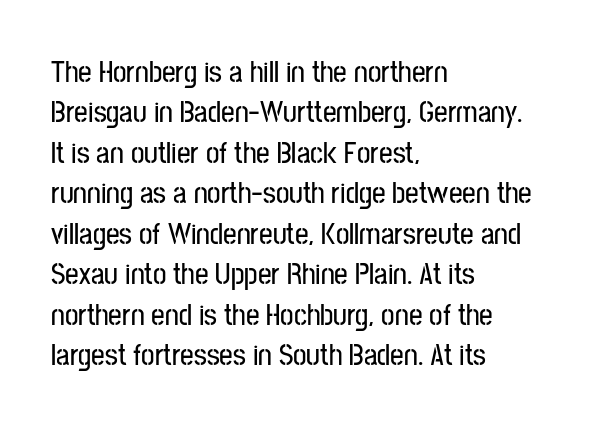
{"serif": "no", "italic": "no", "width": "condensed", "stroke_contrast": "low", "x_height": "medium", "monospaced": "no", "underline": "no", "align": "left", "line_spacing": "normal", "line_spacing_ratio": 1.35, "letter_spacing": "normal", "letter_spacing_em": 0.0, "glyph_px": 30}
